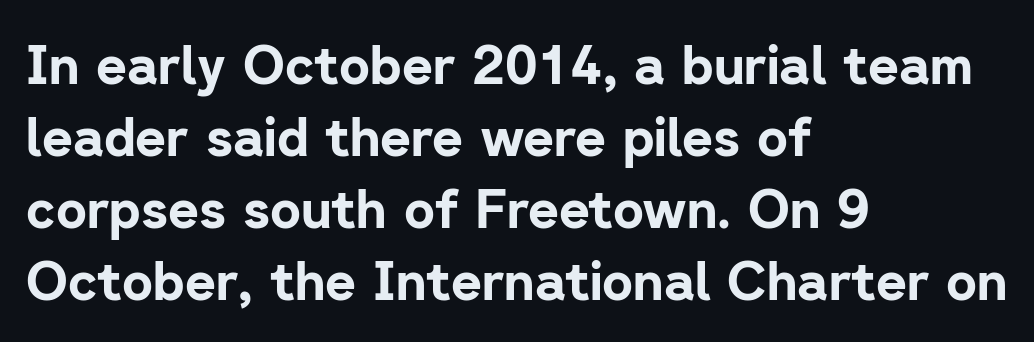
The setting favours the left margin, as ordinary paragraphs usually do. Words appear dense and cohesive because spacing is normal. Posture: upright roman. Beneath every word, the page is bare. These lines are composed in type without serifs.
